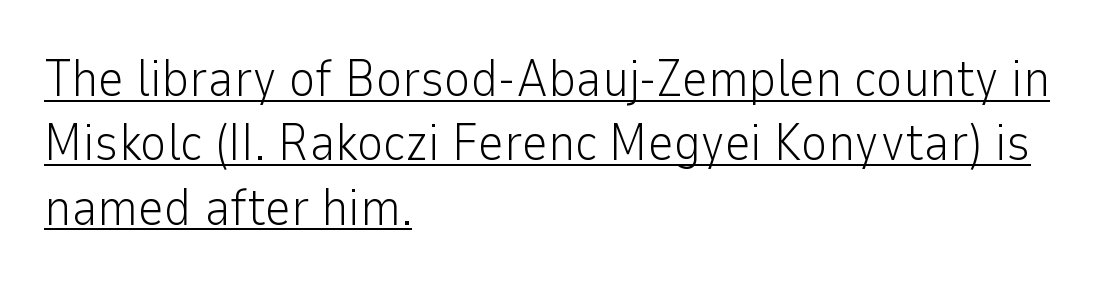
Do the characters align in a grid? No, the font is proportional. I'd call this a sans setting — the letters go barefoot. The letters stand upright; this is a roman face. Horizontal bands of white between lines are of average thickness. Reading down the block, your eye returns to a fixed left position each line. The letterforms sit shoulder to shoulder at normal distance.
